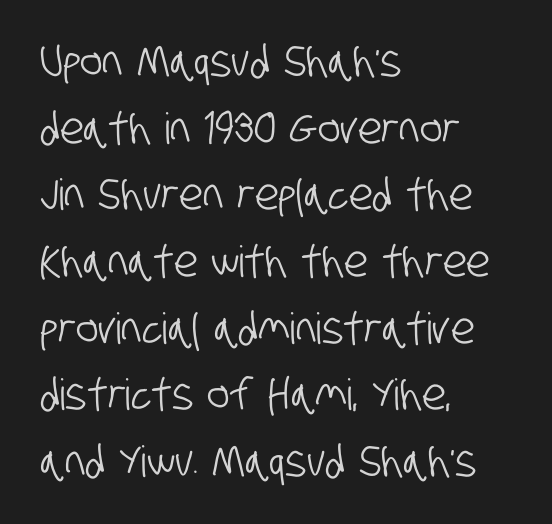
{"serif": "no", "width": "condensed", "stroke_contrast": "low", "x_height": "large", "monospaced": "no", "underline": "no", "align": "left", "line_spacing": "normal", "line_spacing_ratio": 1.55, "letter_spacing": "normal", "letter_spacing_em": 0.0, "glyph_px": 43}
